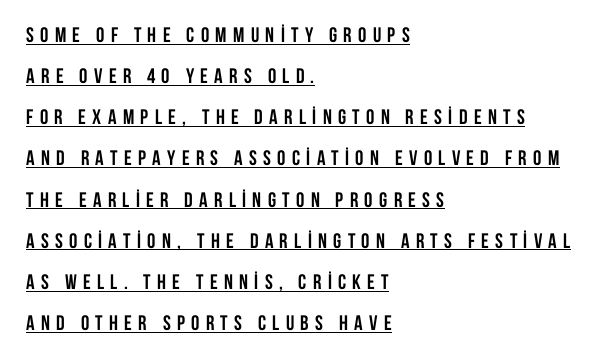
The image shows 21 px bold type, upright; set left-aligned, loose line spacing (1.96x), unusually wide letter spacing (+0.3 em), underlined.
